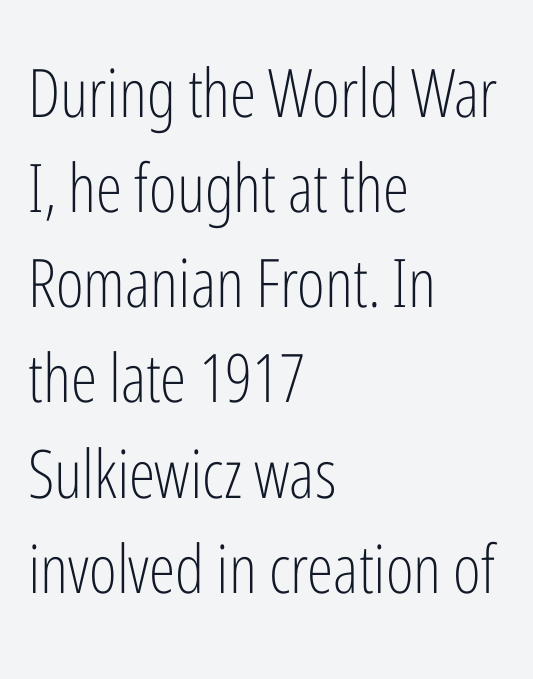
One glance says typical: line gaps are just what's usual. You could not count columns in this text — the font is proportionally spaced. Upright lettering throughout. These lines keep a tight, regular rhythm from letter to letter. The area under the type is left untouched. Casual observation: everything's shoved over to the left.
